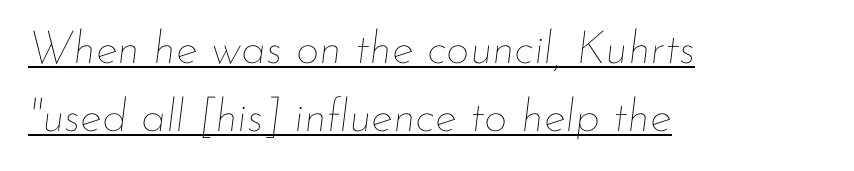
The image shows 46 px thin type, italic (leaning right); set left-aligned, normal line spacing (1.47x), normal letter spacing, underlined; low stroke contrast and a small x-height.
